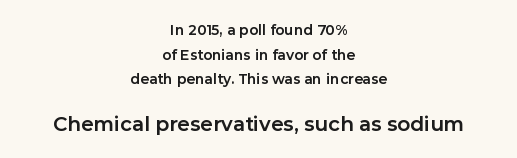
Q: Is the text bold? A: Yes.
Q: Is the text italic (slanted)? A: No, it is upright.
Q: Is the text underlined? A: No.
Q: How is the paragraph aligned? A: Centered.
Q: Is the spacing between letters normal or unusually wide? A: Normal.
Q: Which block of text is set in a larger size, the first (top) or the second (bottom)? A: The second (bottom) one.
